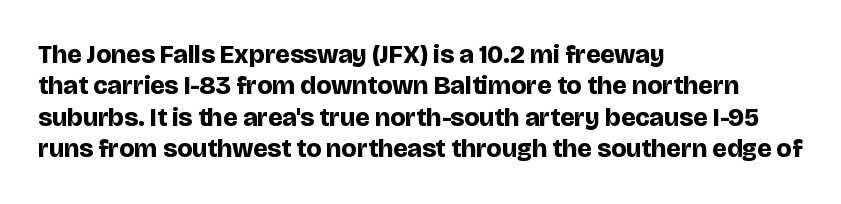
Q: Is the text bold? A: Yes.
Q: Is the text italic (slanted)? A: No, it is upright.
Q: Is the text underlined? A: No.
Q: How is the paragraph aligned? A: Left-aligned.
Q: Is the spacing between letters normal or unusually wide? A: Normal.
